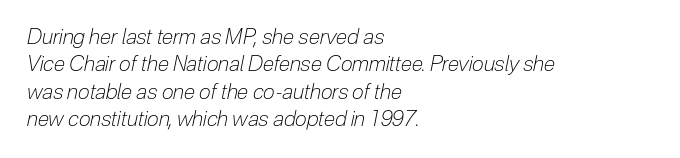
Q: Is the text bold? A: No.
Q: Is the text italic (slanted)? A: Yes, it leans right by about 12 degrees.
Q: Is the text underlined? A: No.
Q: How is the paragraph aligned? A: Left-aligned.
Q: Is the spacing between letters normal or unusually wide? A: Normal.
Q: Is the spacing between lines tight, normal or loose? A: Normal.
